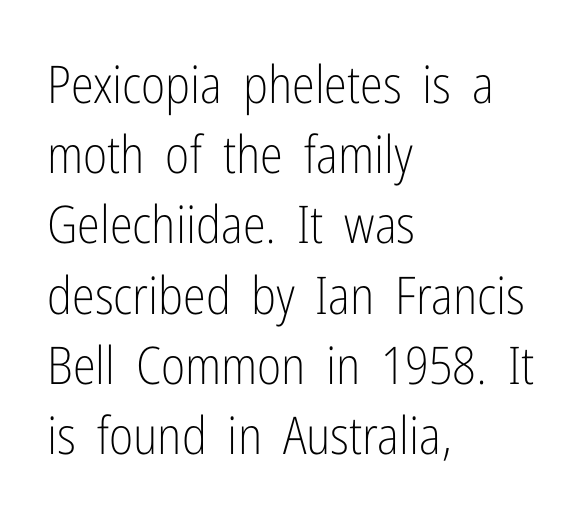
Successive baselines arrive at the customary interval. Designer's note — italics off, roman on. Note the varied advance widths — an 'i' is clearly narrower than an 'm'. Notice how the passage keeps a crisp vertical edge on the left only. Beneath every word, the page is bare. Inter-character spacing is left at the font's built-in metrics.
